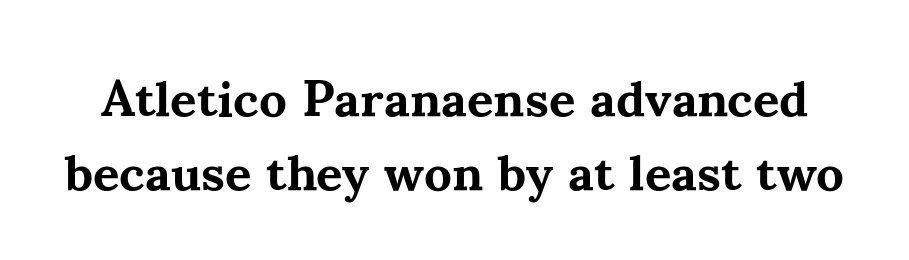
Honestly, there is no underline to notice here at all. A typesetter would mark this as roman, not italic. Serifs: yes, visible at the terminals of the letterforms. Think of a printed novel: that variable character pitch is what you see here.
